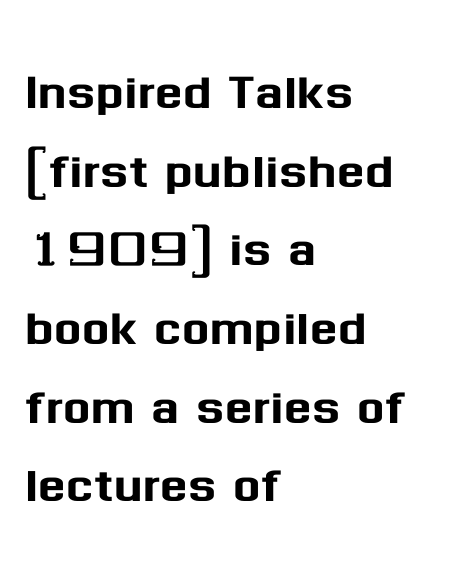
Q: Is the text italic (slanted)? A: No, it is upright.
Q: Is the typeface a serif or a sans-serif typeface? A: Sans-serif.
Q: Is the text underlined? A: No.
Q: How is the paragraph aligned? A: Left-aligned.
Q: Is the spacing between letters normal or unusually wide? A: Normal.
Q: Width (condensed, normal, or wide)? A: Normal.
Q: Stroke contrast? A: Medium.
Q: x-height? A: Medium.
Q: Monospaced? A: No.
